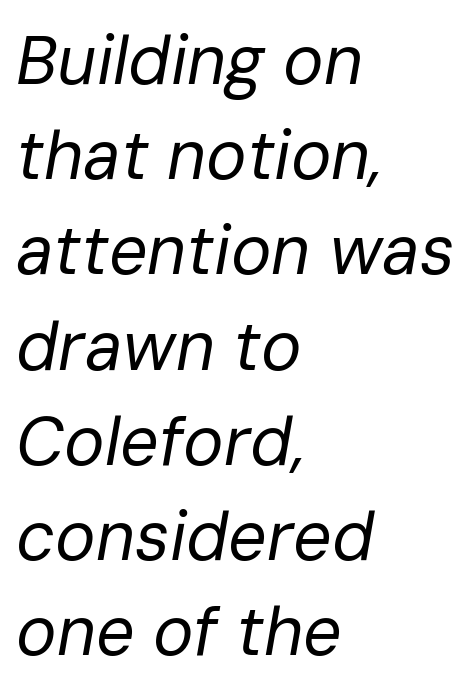
The image shows 68 px regular-weight type, italic (leaning right); set left-aligned, normal line spacing (1.4x), normal letter spacing, not underlined; low stroke contrast and a medium x-height.
